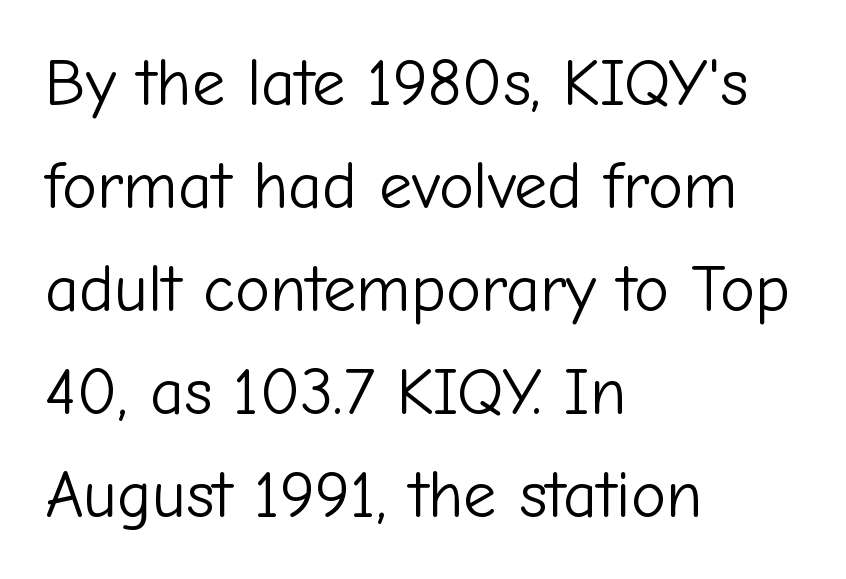
{"serif": "no", "italic": "no", "bold": "no", "weight": "light", "width": "normal", "stroke_contrast": "low", "x_height": "medium", "monospaced": "no", "underline": "no", "align": "left", "line_spacing": "normal", "line_spacing_ratio": 1.56, "letter_spacing": "normal", "letter_spacing_em": 0.0, "glyph_px": 66}
